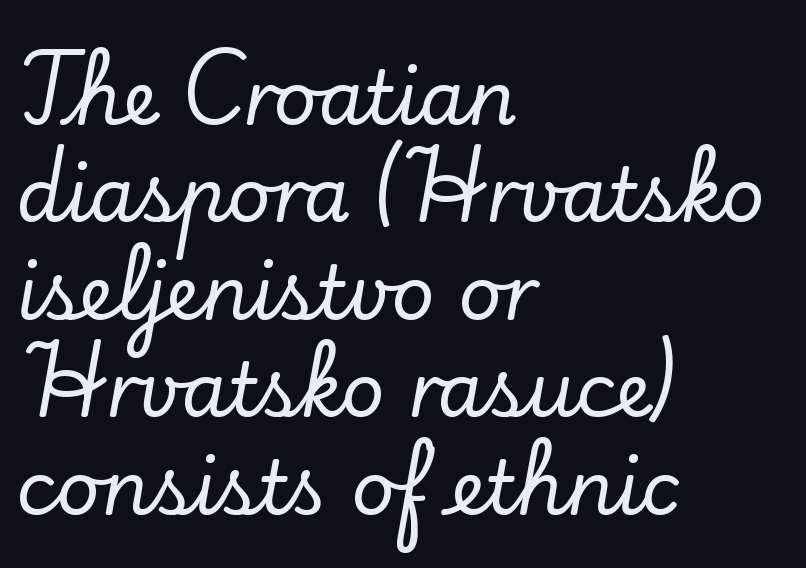
Q: Is the text italic (slanted)? A: Yes.
Q: Is the typeface a serif or a sans-serif typeface? A: Serif.
Q: Is the text underlined? A: No.
Q: How is the paragraph aligned? A: Left-aligned.
Q: Is the spacing between letters normal or unusually wide? A: Normal.
Q: Is the spacing between lines tight, normal or loose? A: Normal.
Q: Width (condensed, normal, or wide)? A: Normal.
Q: Stroke contrast? A: Low.
Q: x-height? A: Small.
Q: Monospaced? A: No.
